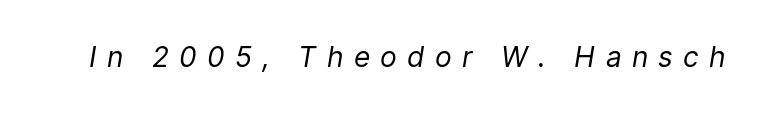
{"italic": "yes", "lean": "right", "slant_degrees": 9, "bold": "no", "weight": "regular", "width": "normal", "stroke_contrast": "low", "x_height": "medium", "monospaced": "no", "underline": "no", "letter_spacing": "wide", "letter_spacing_em": 0.37, "glyph_px": 28}
